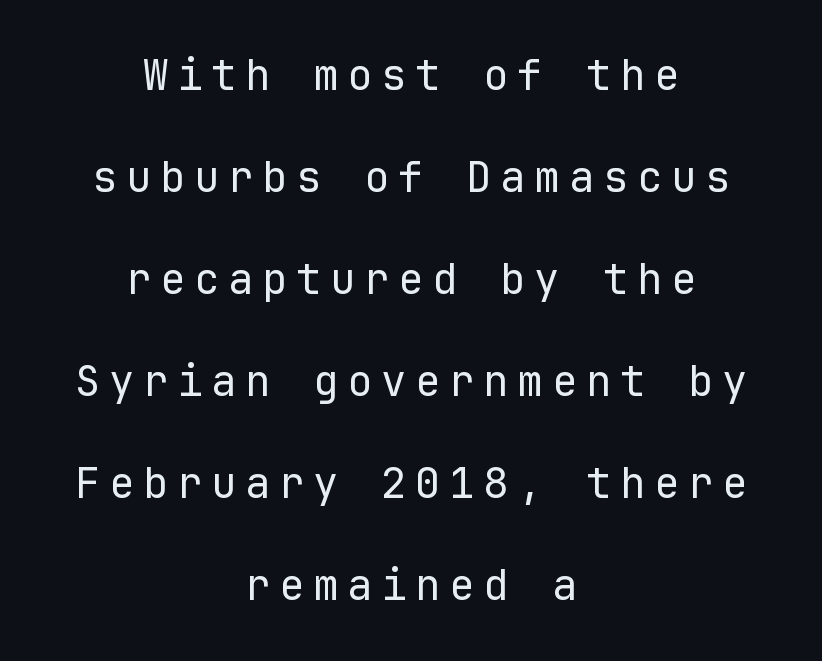
The image shows 42 px regular-weight sans-serif type, upright, monospaced; set centered, loose line spacing (2.43x), unusually wide letter spacing (+0.21 em), not underlined; low stroke contrast and a medium x-height.
